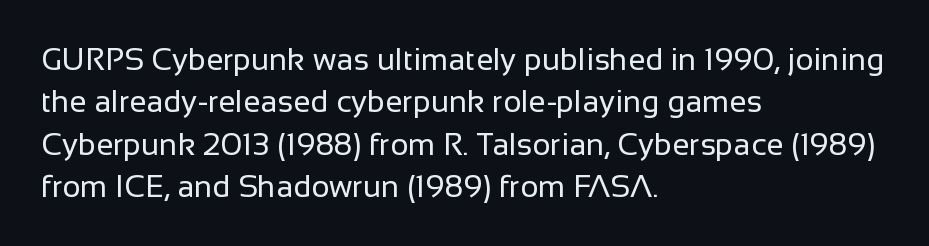
{"serif": "no", "italic": "no", "bold": "no", "weight": "regular", "width": "normal", "stroke_contrast": "low", "x_height": "medium", "monospaced": "no", "underline": "no", "align": "left", "line_spacing": "normal", "line_spacing_ratio": 1.37, "letter_spacing": "normal", "letter_spacing_em": 0.0, "glyph_px": 31}
